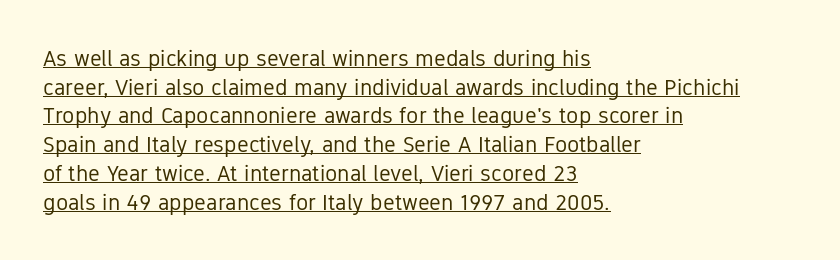
The image shows 23 px text type, upright; set left-aligned, normal line spacing (1.25x), normal letter spacing, underlined.
